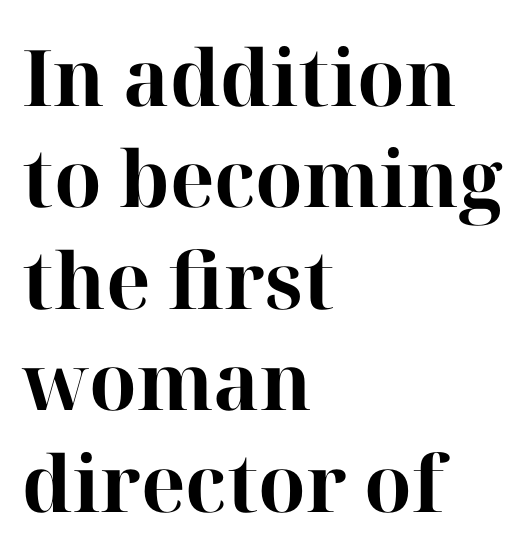
Q: Is the text bold? A: Yes.
Q: Is the text italic (slanted)? A: No, it is upright.
Q: Is the typeface a serif or a sans-serif typeface? A: Serif.
Q: Is the text underlined? A: No.
Q: How is the paragraph aligned? A: Left-aligned.
Q: Is the spacing between letters normal or unusually wide? A: Normal.
Q: Is the spacing between lines tight, normal or loose? A: Normal.
Q: Width (condensed, normal, or wide)? A: Normal.
Q: Stroke contrast? A: High.
Q: x-height? A: Medium.
Q: Monospaced? A: No.
